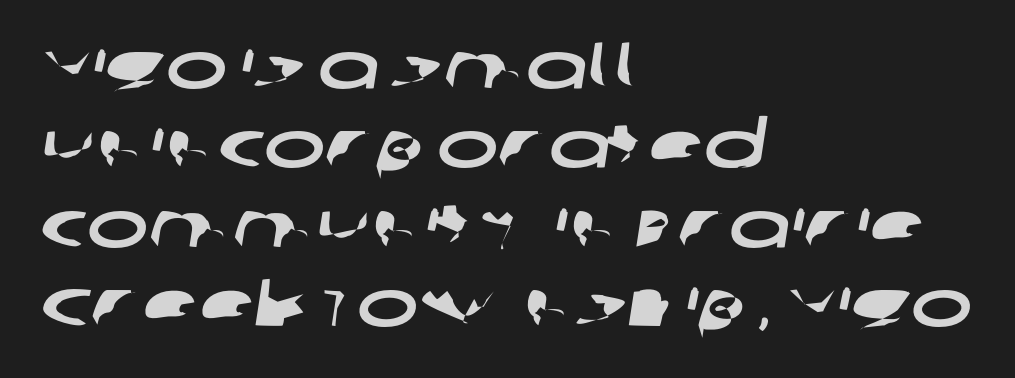
Q: Is the typeface a serif or a sans-serif typeface? A: Sans-serif.
Q: Is the text underlined? A: No.
Q: How is the paragraph aligned? A: Left-aligned.
Q: Is the spacing between letters normal or unusually wide? A: Normal.
Q: Width (condensed, normal, or wide)? A: Wide.
Q: Stroke contrast? A: Low.
Q: x-height? A: Large.
Q: Monospaced? A: No.
